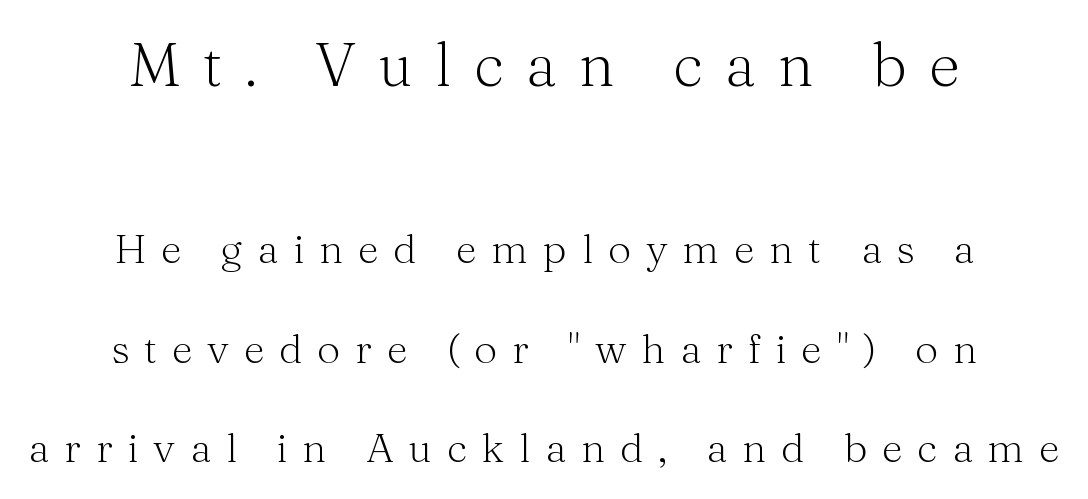
The image shows 61 px light serif type, upright; set centered, loose line spacing (2.42x), unusually wide letter spacing (+0.36 em), not underlined; the first (top) block is 1.49x larger; medium stroke contrast and a medium x-height.
